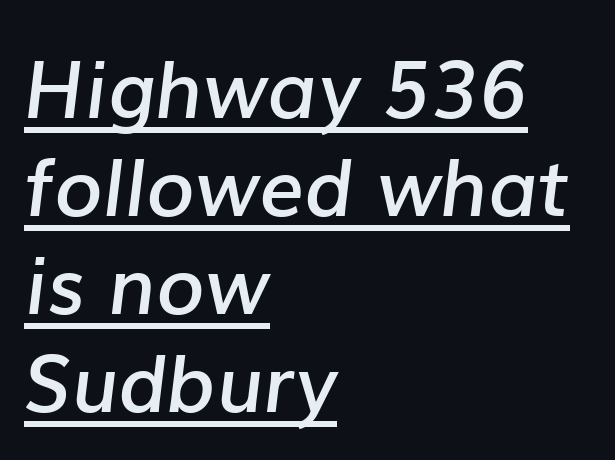
{"italic": "yes", "lean": "right", "slant_degrees": 7, "bold": "semi", "weight": "semibold", "width": "normal", "stroke_contrast": "low", "x_height": "medium", "monospaced": "no", "underline": "yes", "align": "left", "line_spacing_ratio": 1.24, "letter_spacing": "normal", "letter_spacing_em": 0.0, "glyph_px": 79}
